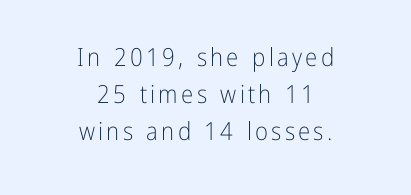
The image shows 25 px text type, upright; set centered, normal line spacing (1.49x), not underlined.
